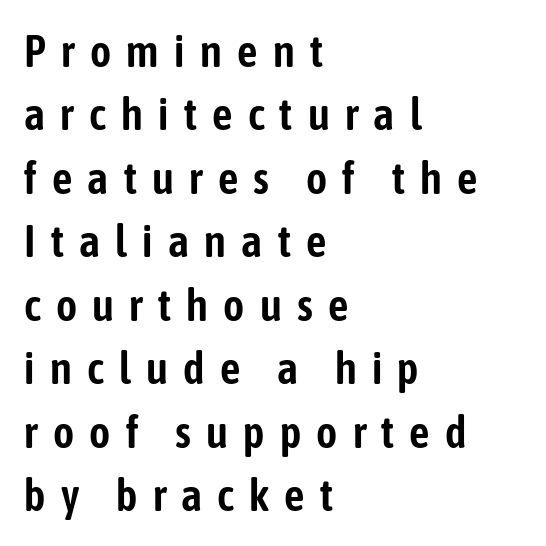
{"serif": "no", "italic": "no", "width": "condensed", "stroke_contrast": "low", "x_height": "medium", "monospaced": "no", "underline": "no", "align": "left", "line_spacing": "normal", "line_spacing_ratio": 1.41, "letter_spacing": "wide", "letter_spacing_em": 0.34, "glyph_px": 45}
